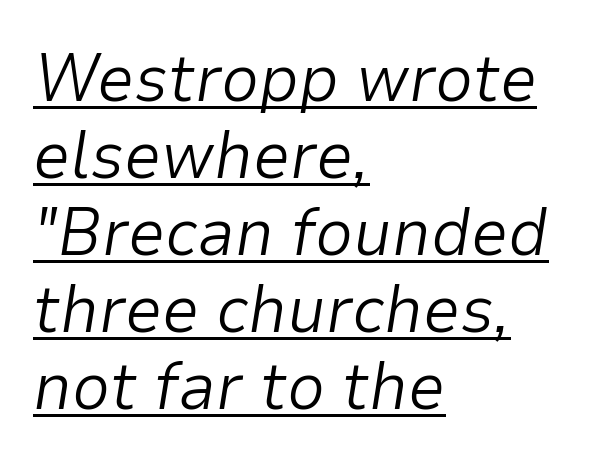
The image shows 67 px light type, italic (leaning right); set left-aligned, tight line spacing (1.15x), normal letter spacing, underlined; low stroke contrast and a medium x-height.
